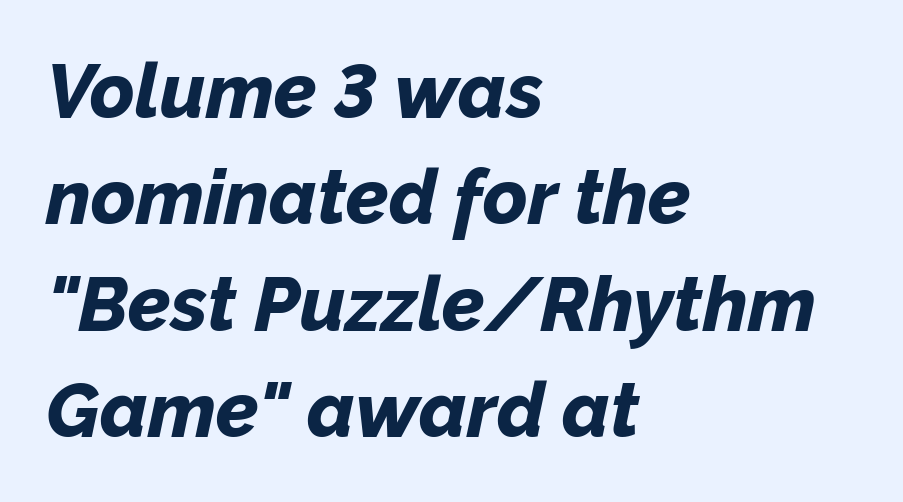
Q: Is the text bold? A: Yes.
Q: Is the text italic (slanted)? A: Yes, it leans right by about 12 degrees.
Q: Is the text underlined? A: No.
Q: How is the paragraph aligned? A: Left-aligned.
Q: Is the spacing between letters normal or unusually wide? A: Normal.
Q: Is the spacing between lines tight, normal or loose? A: Normal.
Q: Width (condensed, normal, or wide)? A: Normal.
Q: Stroke contrast? A: Low.
Q: x-height? A: Medium.
Q: Monospaced? A: No.
